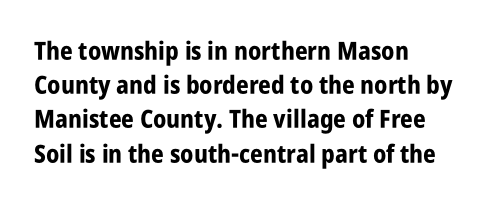
The image shows 25 px bold type, upright; set left-aligned, normal line spacing (1.37x), normal letter spacing, not underlined.
